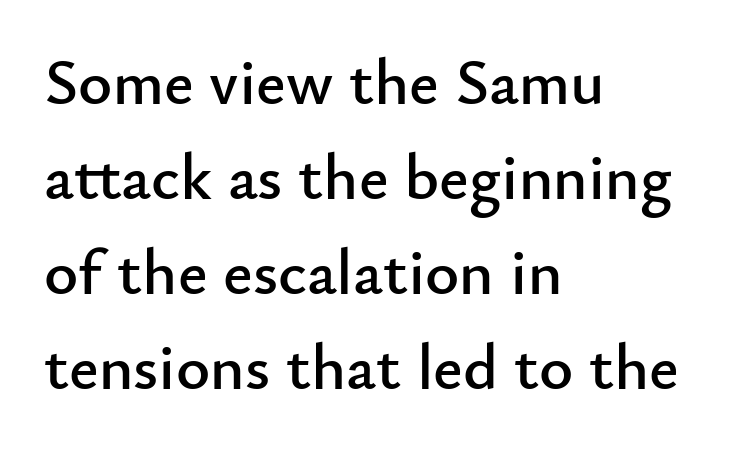
The passage shown stacks its lines at a standard gap. Nope, no serifs anywhere on these letters. Caption: multi-line text, flush left, ragged right. Varying glyph widths throughout — classic text-font behaviour.
